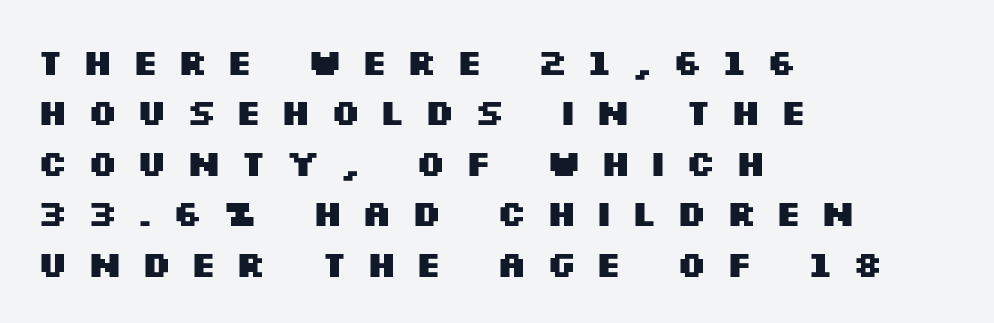
{"serif": "no", "italic": "no", "bold": "yes", "weight": "heavy", "width": "wide", "stroke_contrast": "medium", "x_height": "large", "monospaced": "no", "underline": "no", "align": "left", "line_spacing": "normal", "line_spacing_ratio": 1.4, "letter_spacing": "wide", "letter_spacing_em": 0.5, "glyph_px": 36}
